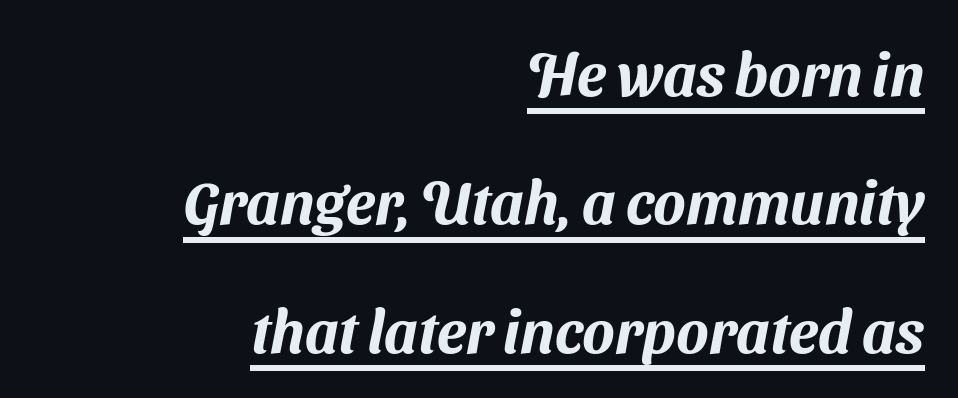
The image shows 60 px sans-serif type; set right-aligned, loose line spacing (2.14x), normal letter spacing, underlined; medium stroke contrast and a medium x-height.
